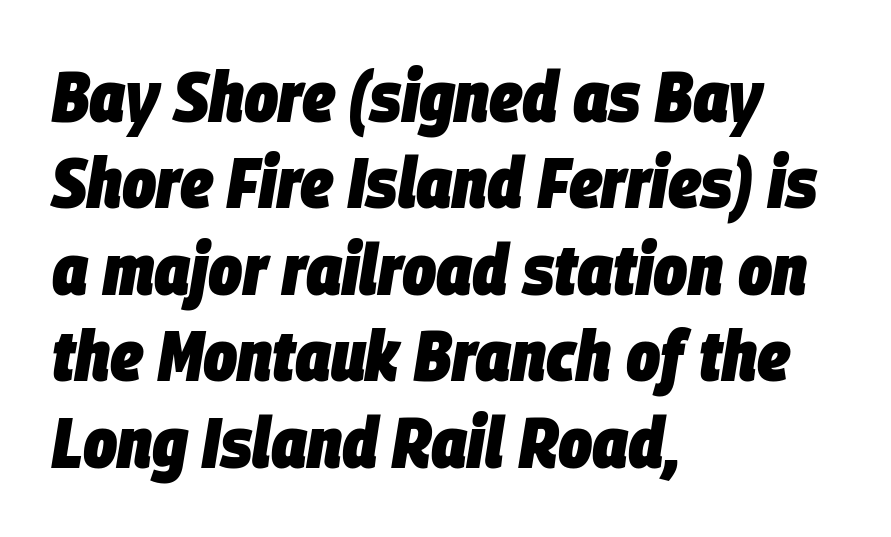
Pretty heavy lettering here — definitely bold. Italic: yes, the glyphs are oblique. The tracking reads as untouched default to a designer's eye. Line beginnings align vertically; line endings do not.
